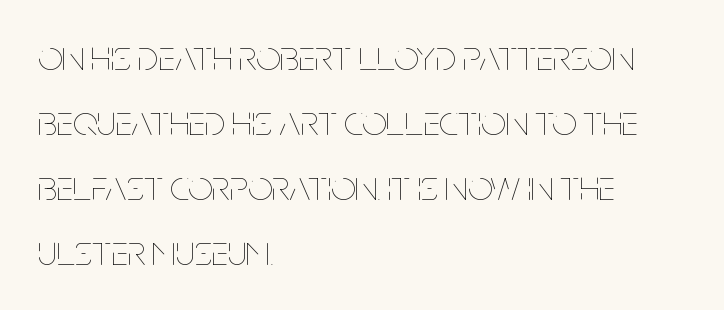
The image shows 43 px thin, condensed type, upright; set left-aligned, normal line spacing (1.51x), normal letter spacing, not underlined; low stroke contrast and a large x-height.
